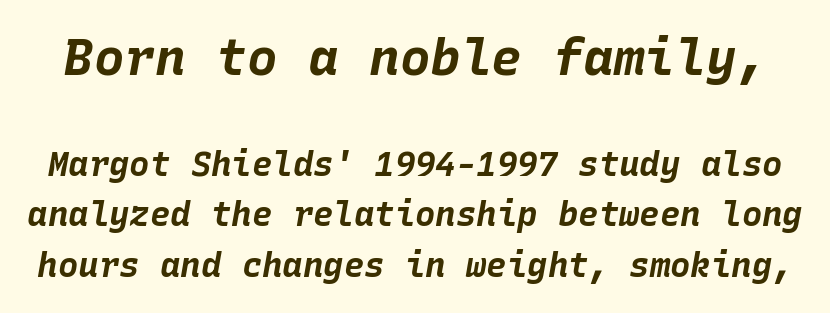
Caption: upper text group enlarged, lower text group reduced. The specimen omits any rule beneath the text block's lines. The typesetting leans heavy: a genuine bold. Words appear dense and cohesive because spacing is normal. Horizontal bands of white between lines are of average thickness. Would a proofreader flag this as italicized? Yes.
